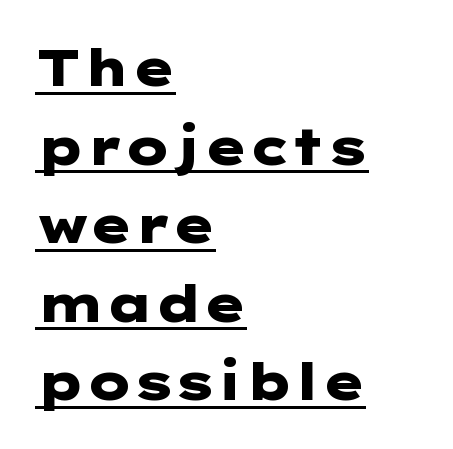
Font category for this specimen: sans-serif. Characters follow at the spacing the type designer built in. Like a heading marked for emphasis, these lines bear an underscore. Every row of glyphs begins at an identical x-position on the left. No italicization has been applied; the sample stays upright.
